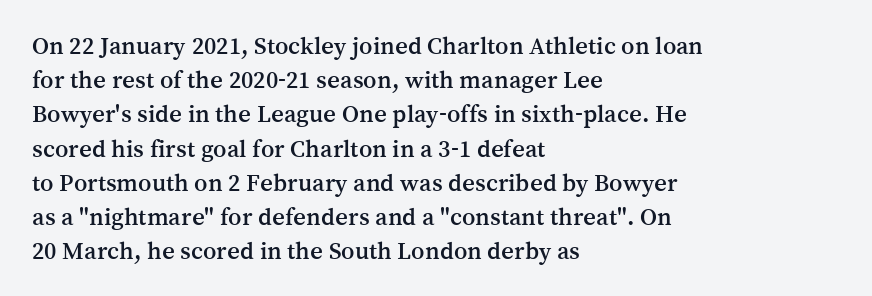
Q: Is the text italic (slanted)? A: No, it is upright.
Q: Is the text underlined? A: No.
Q: How is the paragraph aligned? A: Left-aligned.
Q: Is the spacing between letters normal or unusually wide? A: Normal.
Q: Is the spacing between lines tight, normal or loose? A: Normal.
